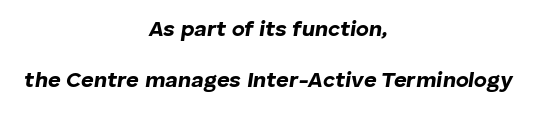
Q: Is the text bold? A: Yes.
Q: Is the text italic (slanted)? A: Yes, it leans right by about 8 degrees.
Q: Is the text underlined? A: No.
Q: How is the paragraph aligned? A: Centered.
Q: Is the spacing between letters normal or unusually wide? A: Normal.
Q: Is the spacing between lines tight, normal or loose? A: Loose.
